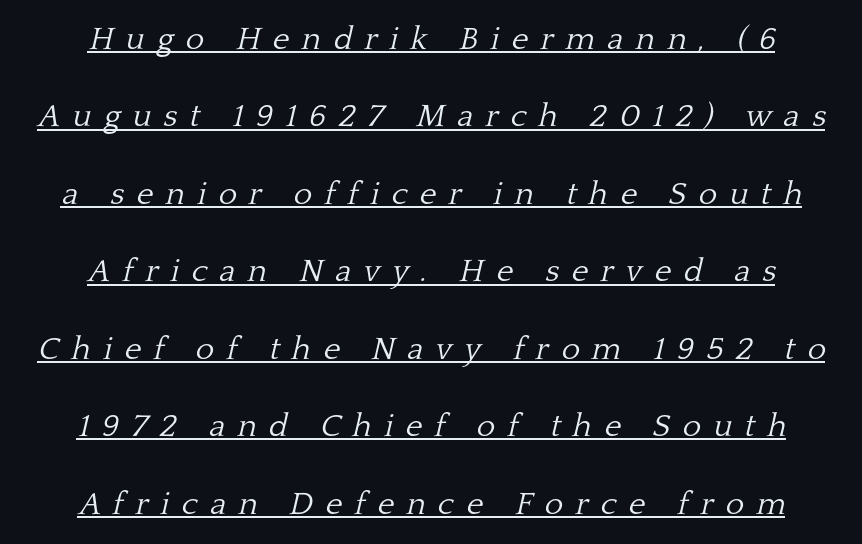
Honestly, the rows look like they've been pulled way apart. The designer went with a serif here, giving each stem small feet. This sample uses expanded letter spacing, leaving extra air between glyphs. The text carries the slant typical of an italic or oblique font. The lines are quadded center. Weight class: somewhere from thin through regular.
